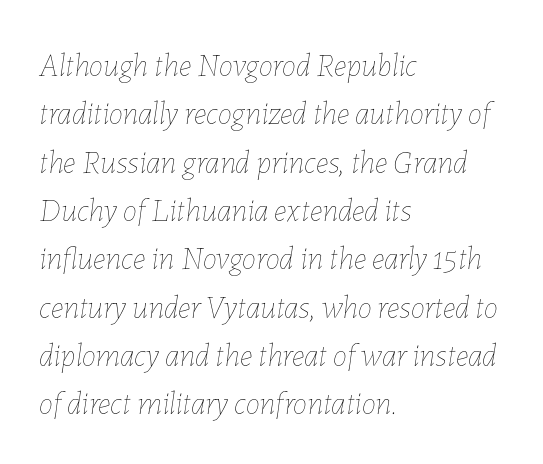
{"italic": "yes", "lean": "right", "slant_degrees": 7, "bold": "no", "weight": "thin", "width": "normal", "stroke_contrast": "low", "x_height": "medium", "monospaced": "no", "underline": "no", "align": "left", "line_spacing": "normal", "line_spacing_ratio": 1.51, "letter_spacing": "normal", "letter_spacing_em": 0.0, "glyph_px": 32}
